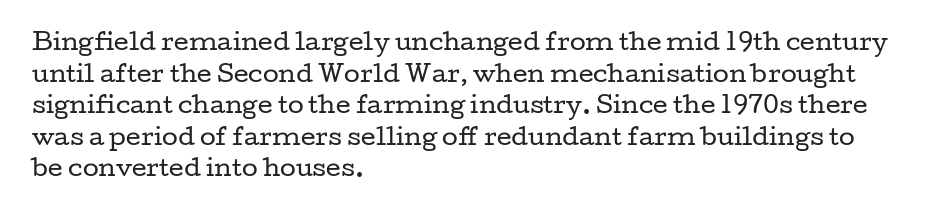
Q: Is the text bold? A: No.
Q: Is the text italic (slanted)? A: No, it is upright.
Q: Is the text underlined? A: No.
Q: How is the paragraph aligned? A: Left-aligned.
Q: Is the spacing between letters normal or unusually wide? A: Normal.
Q: Is the spacing between lines tight, normal or loose? A: Normal.
